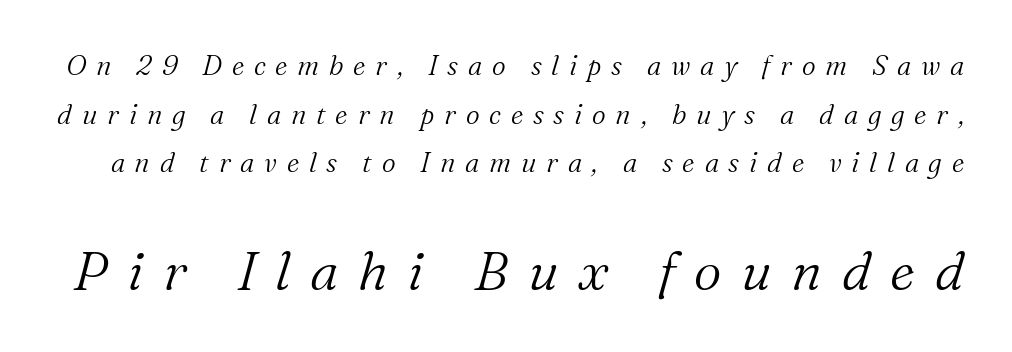
The image shows 54 px light serif type, italic (leaning right); set line spacing 1.8x, unusually wide letter spacing (+0.36 em), not underlined; the second (bottom) block is 2.0x larger; medium stroke contrast and a medium x-height.
